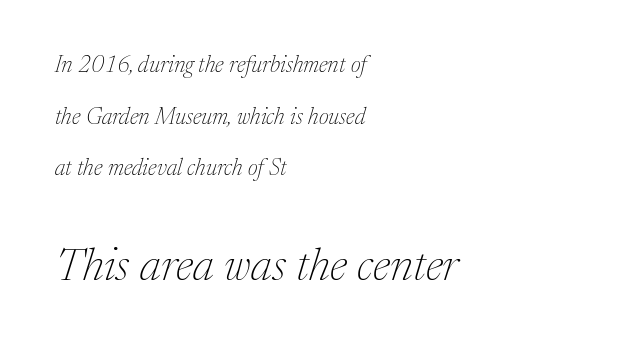
{"serif": "yes", "italic": "yes", "lean": "right", "slant_degrees": 17, "bold": "no", "weight": "thin", "width": "normal", "stroke_contrast": "medium", "x_height": "medium", "monospaced": "no", "underline": "no", "align": "left", "line_spacing": "loose", "line_spacing_ratio": 2.24, "letter_spacing": "normal", "letter_spacing_em": 0.0, "larger_block": "second", "size_ratio": 2.0, "glyph_px": 46}
